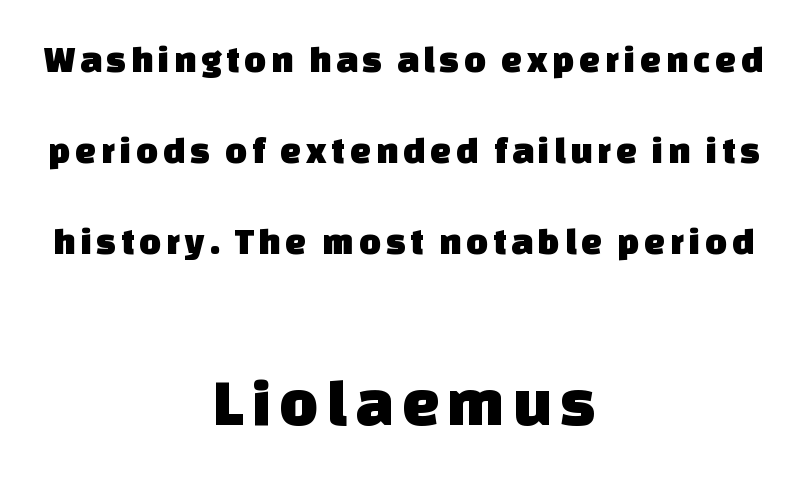
Neither beginnings nor endings align; midpoints do. Words float on clear page, feet unadorned. Vertically, the passage feels expansive, rows floating well apart. Whoever set this made the second block the dominant, larger element. A sans-serif font was chosen for this passage.
